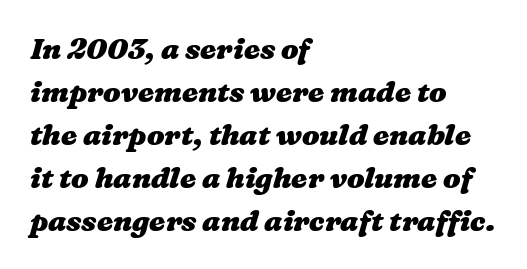
Q: Is the text bold? A: Yes.
Q: Is the text underlined? A: No.
Q: How is the paragraph aligned? A: Left-aligned.
Q: Is the spacing between letters normal or unusually wide? A: Normal.
Q: Is the spacing between lines tight, normal or loose? A: Normal.
Q: Width (condensed, normal, or wide)? A: Wide.
Q: Stroke contrast? A: Medium.
Q: x-height? A: Medium.
Q: Monospaced? A: No.
